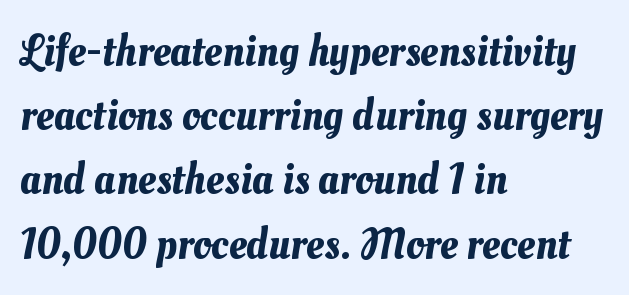
Compared with a centered layout, this one pins lines to the left instead. The string is rendered with underlining switched off. Compared with typical paragraphs, the rows here are spaced about the same. Character widths vary here, with narrow letters taking less room than wide ones.
